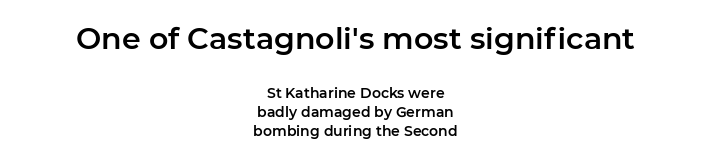
The image shows 30 px sans-serif type, upright; set centered, normal line spacing (1.36x), normal letter spacing, not underlined; the first (top) block is 2.14x larger; low stroke contrast and a medium x-height.
